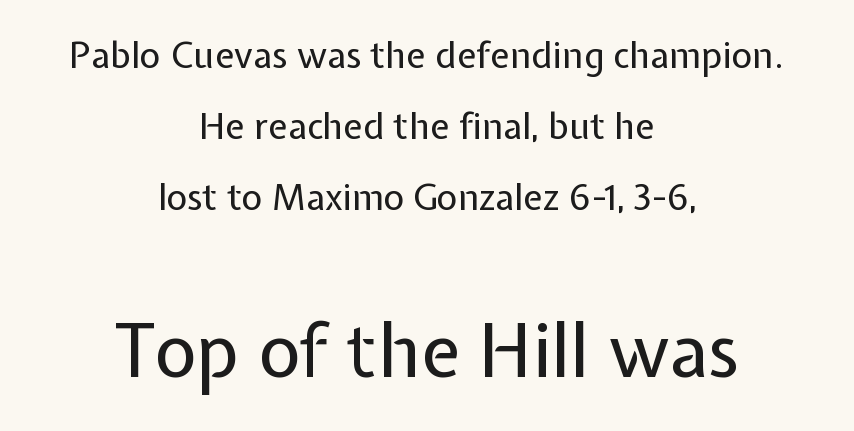
{"serif": "no", "italic": "no", "bold": "no", "weight": "regular", "width": "normal", "stroke_contrast": "low", "x_height": "medium", "monospaced": "no", "underline": "no", "align": "center", "line_spacing": "loose", "line_spacing_ratio": 1.97, "letter_spacing": "normal", "letter_spacing_em": 0.0, "larger_block": "second", "size_ratio": 2.03, "glyph_px": 73}
